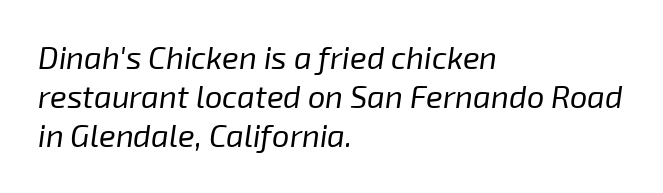
Horizontally, the lines are justified to the leading edge only. Underline: absent. Regular leading. Ink coverage per letter is moderate at most.
